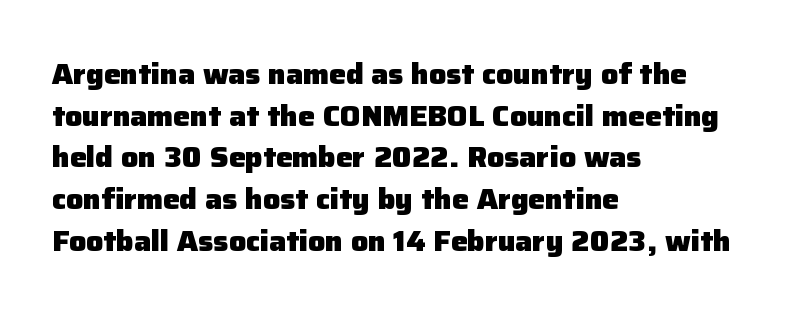
The image shows 28 px heavy sans-serif type, upright; set left-aligned, normal line spacing (1.49x), normal letter spacing, not underlined; low stroke contrast and a medium x-height.
